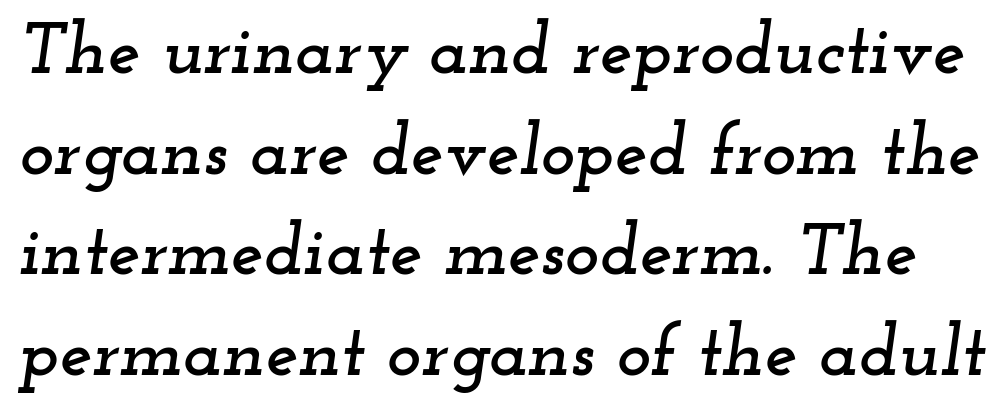
Q: Is the text italic (slanted)? A: Yes, it leans right by about 12 degrees.
Q: Is the typeface a serif or a sans-serif typeface? A: Serif.
Q: Is the text underlined? A: No.
Q: Is the spacing between letters normal or unusually wide? A: Normal.
Q: Is the spacing between lines tight, normal or loose? A: Normal.
Q: Width (condensed, normal, or wide)? A: Wide.
Q: Stroke contrast? A: Low.
Q: x-height? A: Small.
Q: Monospaced? A: No.
